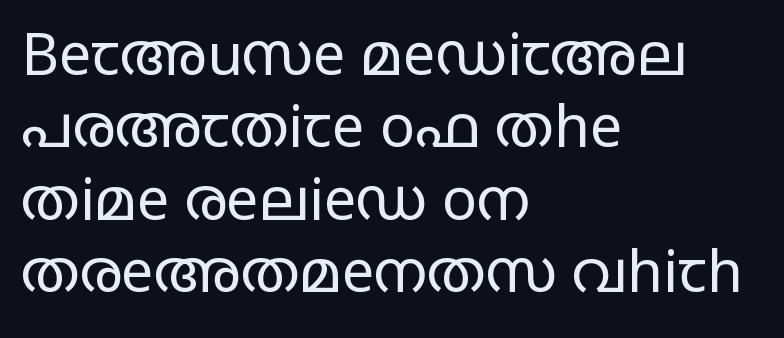
This rendering employs a face without finishing strokes, i.e., a sans-serif. Varying glyph widths throughout — classic text-font behaviour. The space between consecutive lines is moderate. On a weight scale, this lands at 450 or below. Tracking value appears to be zero — textbook default spacing.
